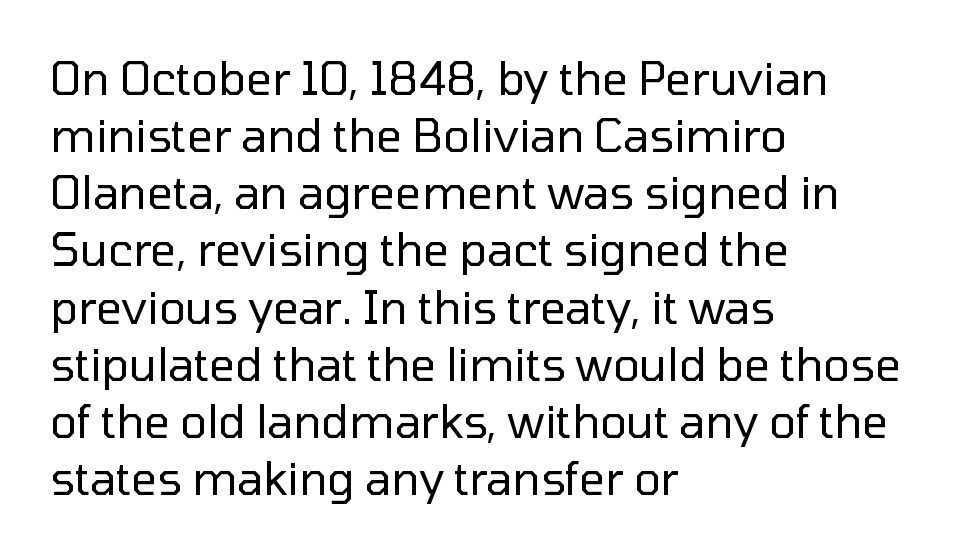
The image shows 45 px regular-weight sans-serif type, upright; set left-aligned, normal line spacing (1.27x), normal letter spacing, not underlined; low stroke contrast and a medium x-height.
